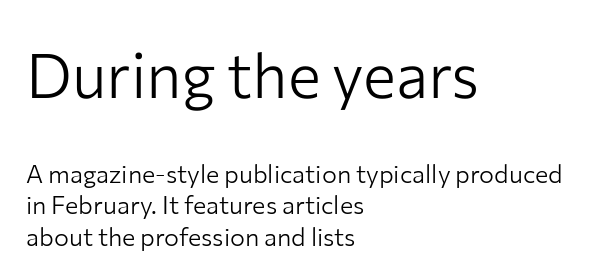
Tall strokes in this sample are plumb rather than angled. Type size steps down from the first block to the second. The string is rendered with underlining switched off. All the whitespace from short lines collects on the right.
